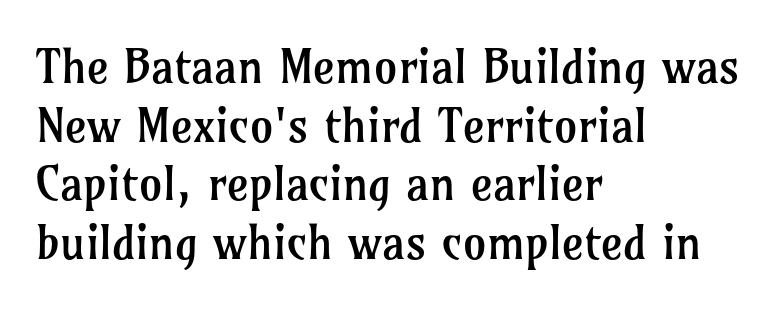
The image shows 47 px regular-weight serif type, upright; set left-aligned, normal line spacing (1.25x), normal letter spacing, not underlined; low stroke contrast and a medium x-height.
